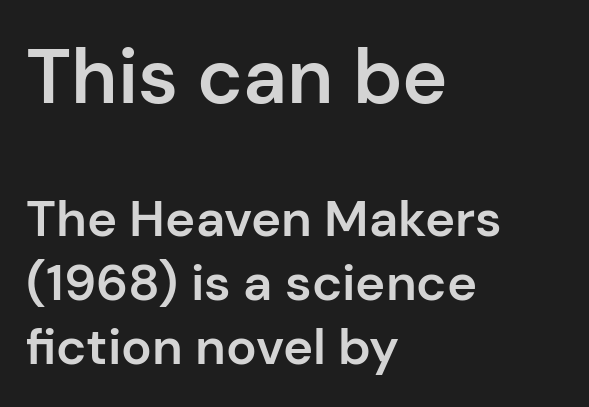
Q: Is the text bold? A: Semi-bold.
Q: Is the text italic (slanted)? A: No, it is upright.
Q: Is the typeface a serif or a sans-serif typeface? A: Sans-serif.
Q: Is the text underlined? A: No.
Q: How is the paragraph aligned? A: Left-aligned.
Q: Is the spacing between letters normal or unusually wide? A: Normal.
Q: Is the spacing between lines tight, normal or loose? A: Normal.
Q: Which block of text is set in a larger size, the first (top) or the second (bottom)? A: The first (top) one.
Q: Width (condensed, normal, or wide)? A: Normal.
Q: Stroke contrast? A: Low.
Q: x-height? A: Medium.
Q: Monospaced? A: No.
